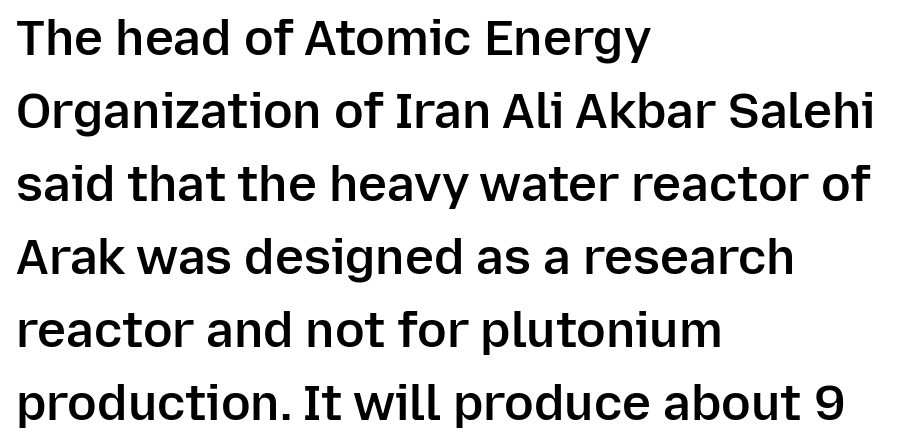
The image shows 49 px semibold sans-serif type, upright; set left-aligned, normal line spacing (1.49x), normal letter spacing, not underlined; low stroke contrast and a medium x-height.
